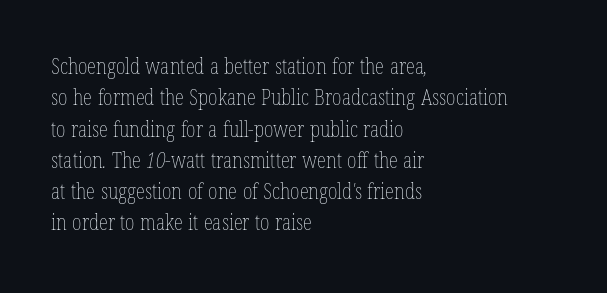
Horizontally, the lines are justified to the leading edge only. The space directly below the letters is spotless. There is no visible air inserted between adjacent glyphs. The face looks like a standard text weight, possibly lighter.
